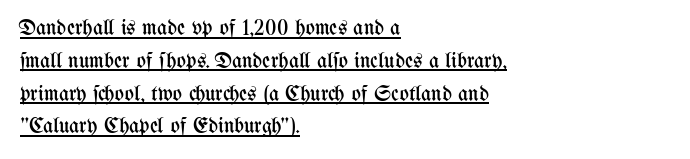
{"italic": "no", "bold": "no", "underline": "yes", "align": "left", "line_spacing": "normal", "line_spacing_ratio": 1.49, "letter_spacing": "normal", "letter_spacing_em": 0.0, "glyph_px": 22}
